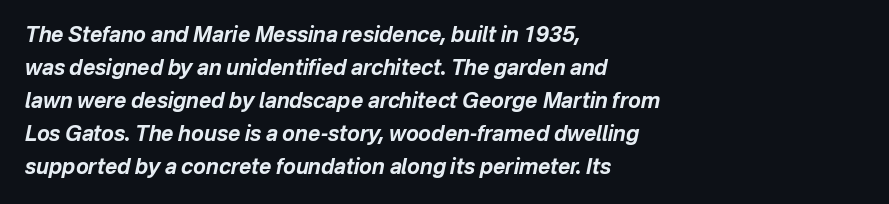
{"italic": "yes", "lean": "right", "slant_degrees": 12, "bold": "yes", "underline": "no", "align": "left", "line_spacing": "normal", "line_spacing_ratio": 1.57, "letter_spacing": "normal", "letter_spacing_em": 0.0, "glyph_px": 21}
